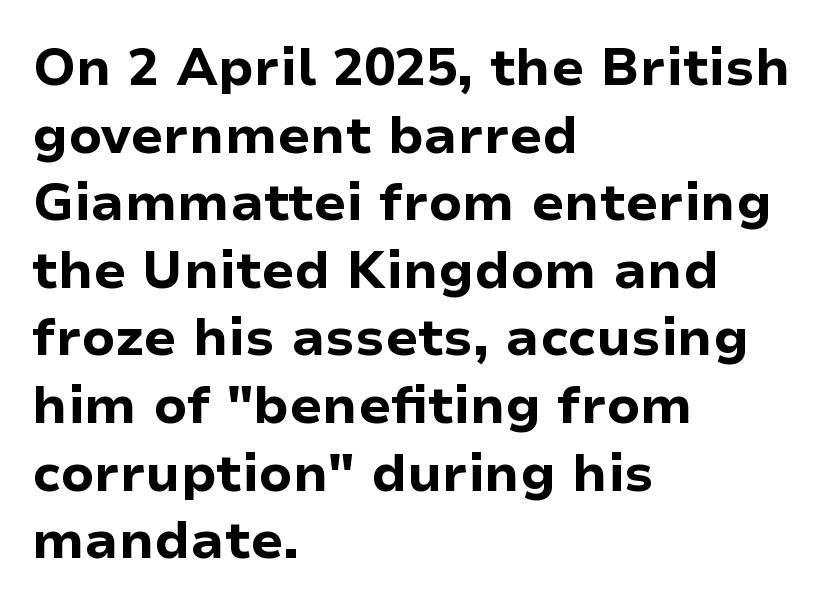
Q: Is the text bold? A: Yes.
Q: Is the text italic (slanted)? A: No, it is upright.
Q: Is the typeface a serif or a sans-serif typeface? A: Sans-serif.
Q: Is the text underlined? A: No.
Q: How is the paragraph aligned? A: Left-aligned.
Q: Is the spacing between letters normal or unusually wide? A: Normal.
Q: Is the spacing between lines tight, normal or loose? A: Normal.
Q: Width (condensed, normal, or wide)? A: Normal.
Q: Stroke contrast? A: Low.
Q: x-height? A: Medium.
Q: Monospaced? A: No.
